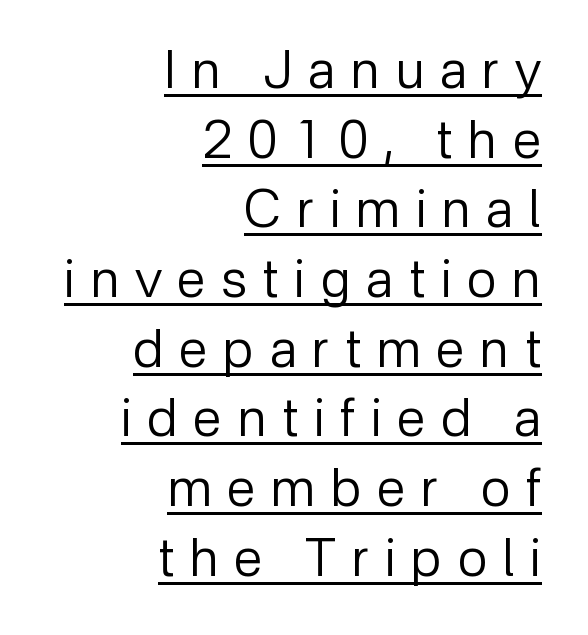
{"serif": "no", "italic": "no", "bold": "no", "weight": "regular", "width": "normal", "stroke_contrast": "low", "x_height": "medium", "monospaced": "no", "underline": "yes", "align": "right", "line_spacing": "normal", "line_spacing_ratio": 1.34, "letter_spacing": "wide", "letter_spacing_em": 0.3, "glyph_px": 52}
